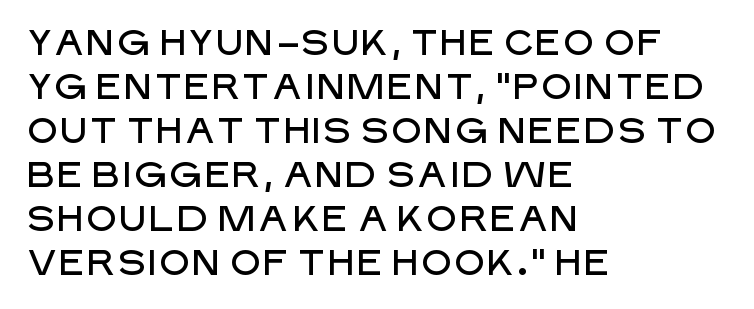
The image shows 36 px sans-serif type, upright; set left-aligned, line spacing 1.22x, normal letter spacing, not underlined; low stroke contrast and a large x-height.
